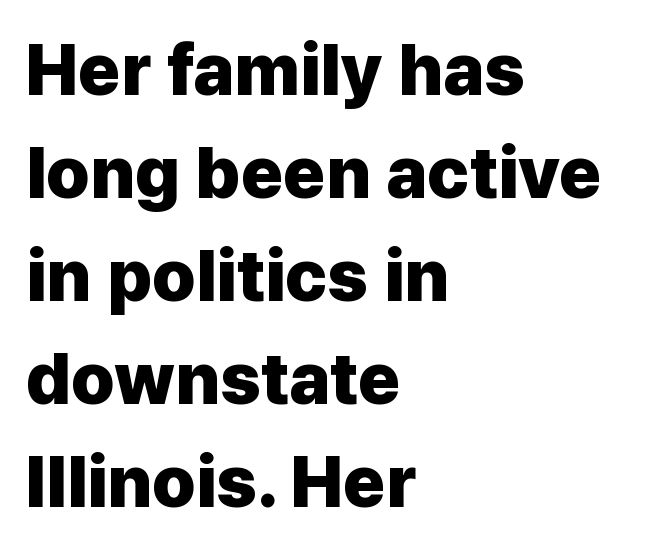
The lines sit at an ordinary, default distance from one another. Nobody touched the tracking dial on this one. Spacing verdict: proportional, widths tailored to each character. Regarding serifs, this sample does without them.
